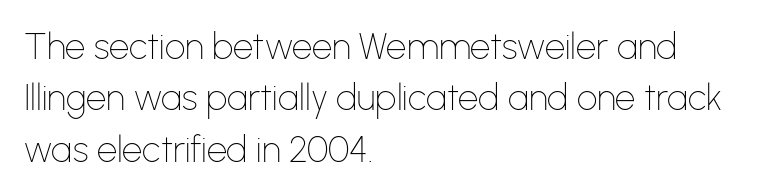
The image shows 36 px thin sans-serif type, upright; set left-aligned, normal line spacing (1.43x), normal letter spacing, not underlined; low stroke contrast and a medium x-height.
